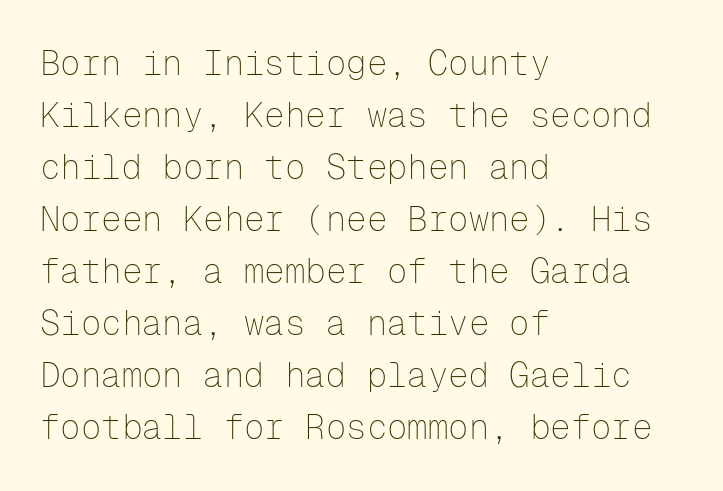
The designer left line spacing at the default. Compared with a centered layout, this one pins lines to the left instead. Style check: upright. Here the designer chose a console-style face with uniform glyph widths. No word sits above an underline.
